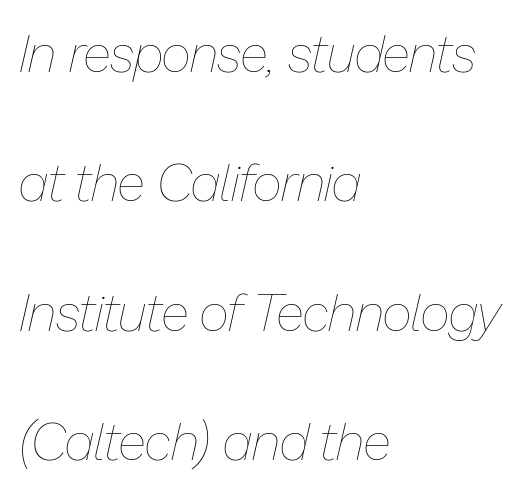
Q: Is the text bold? A: No.
Q: Is the text italic (slanted)? A: Yes, it leans right by about 13 degrees.
Q: Is the text underlined? A: No.
Q: How is the paragraph aligned? A: Left-aligned.
Q: Is the spacing between letters normal or unusually wide? A: Normal.
Q: Is the spacing between lines tight, normal or loose? A: Loose.
Q: Width (condensed, normal, or wide)? A: Normal.
Q: Stroke contrast? A: Low.
Q: x-height? A: Medium.
Q: Monospaced? A: No.
